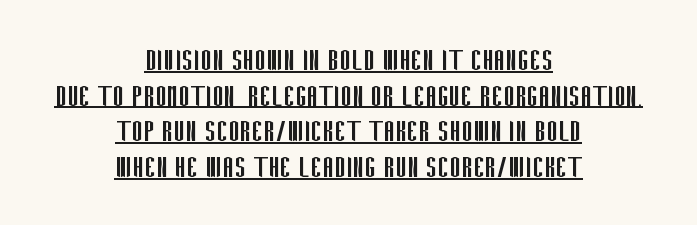
Q: Is the text bold? A: No.
Q: Is the text italic (slanted)? A: No, it is upright.
Q: Is the typeface a serif or a sans-serif typeface? A: Sans-serif.
Q: Is the text underlined? A: Yes.
Q: How is the paragraph aligned? A: Centered.
Q: Is the spacing between letters normal or unusually wide? A: Normal.
Q: Is the spacing between lines tight, normal or loose? A: Tight.
Q: Width (condensed, normal, or wide)? A: Condensed.
Q: Stroke contrast? A: Low.
Q: x-height? A: Large.
Q: Monospaced? A: No.
